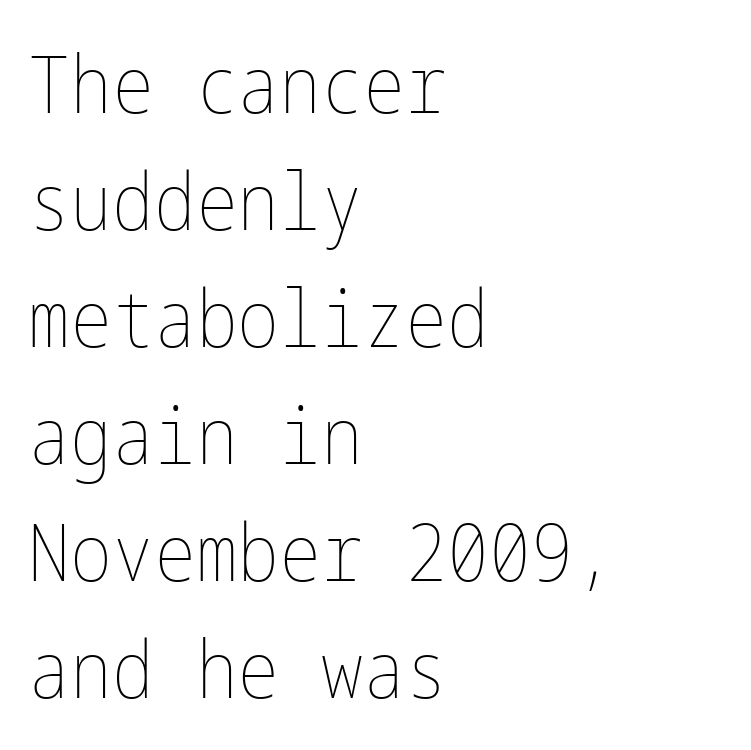
The image shows 79 px thin, condensed type, upright; set left-aligned, normal line spacing (1.48x), normal letter spacing, not underlined; low stroke contrast and a medium x-height.
